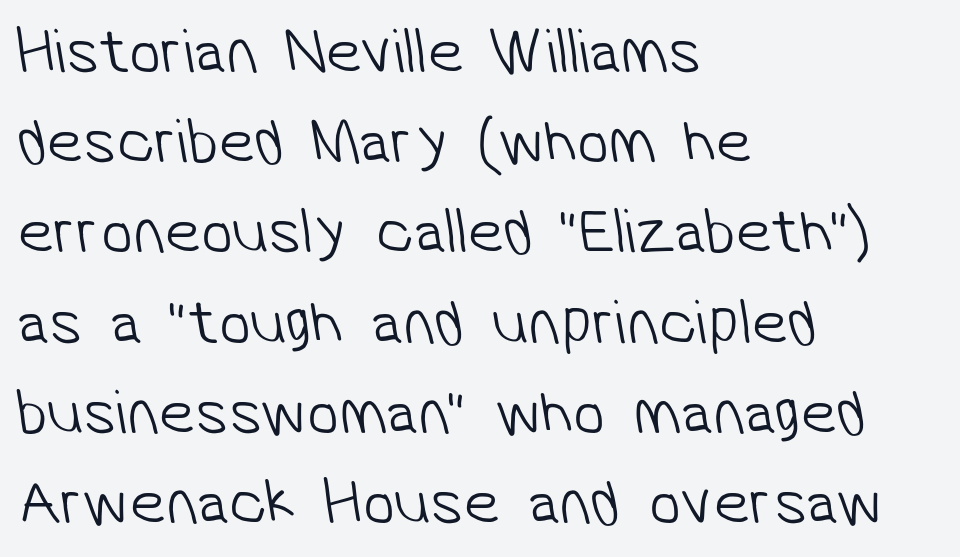
Quick note: underline off. The cut favours lightness, reaching ordinary text weight at its darkest. One glance says typical: line gaps are just what's usual. Note the varied advance widths — an 'i' is clearly narrower than an 'm'.
